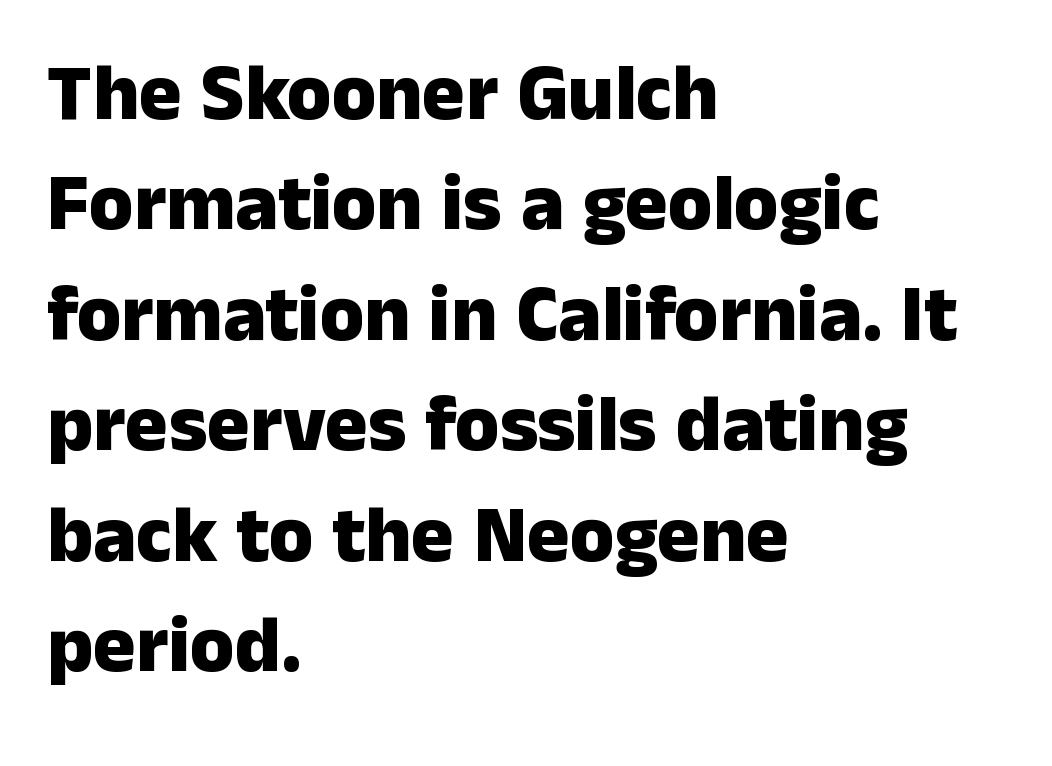
Q: Is the text bold? A: Yes.
Q: Is the text italic (slanted)? A: No, it is upright.
Q: Is the typeface a serif or a sans-serif typeface? A: Sans-serif.
Q: Is the text underlined? A: No.
Q: How is the paragraph aligned? A: Left-aligned.
Q: Is the spacing between letters normal or unusually wide? A: Normal.
Q: Is the spacing between lines tight, normal or loose? A: Normal.
Q: Width (condensed, normal, or wide)? A: Normal.
Q: Stroke contrast? A: Low.
Q: x-height? A: Medium.
Q: Monospaced? A: No.
